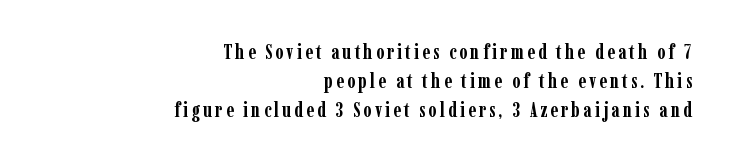
The image shows 21 px bold type, upright; set right-aligned, normal line spacing (1.37x), not underlined.
